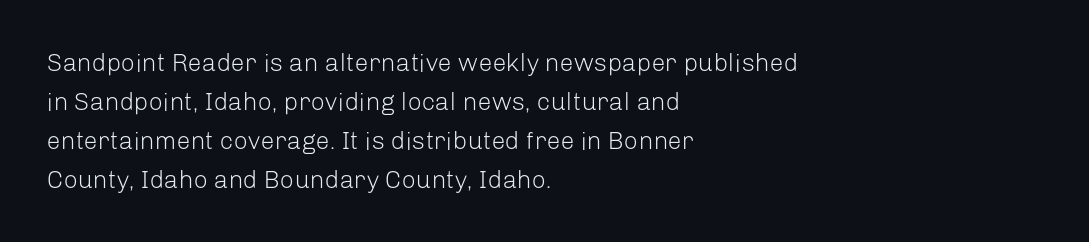
The image shows 25 px text type, upright; set left-aligned, normal line spacing (1.56x), normal letter spacing, not underlined.
